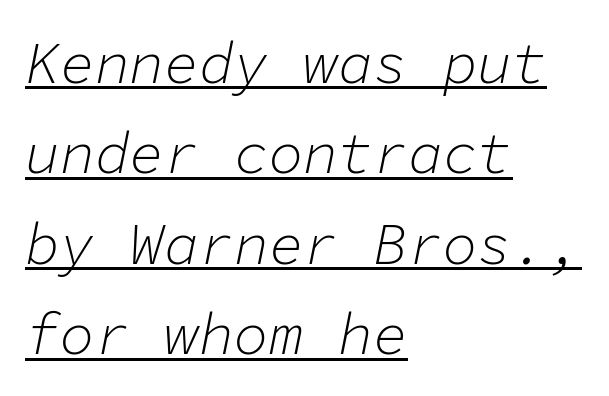
Q: Is the text bold? A: No.
Q: Is the text italic (slanted)? A: Yes, it leans right by about 11 degrees.
Q: Is the text underlined? A: Yes.
Q: How is the paragraph aligned? A: Left-aligned.
Q: Is the spacing between letters normal or unusually wide? A: Normal.
Q: Is the spacing between lines tight, normal or loose? A: Normal.
Q: Width (condensed, normal, or wide)? A: Normal.
Q: Stroke contrast? A: Low.
Q: x-height? A: Medium.
Q: Monospaced? A: Yes.
